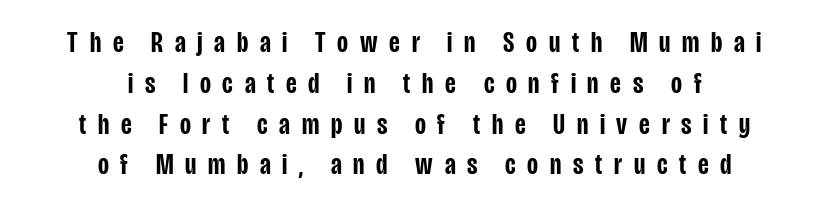
The image shows 30 px semibold, condensed sans-serif type, upright; set centered, normal line spacing (1.36x), unusually wide letter spacing (+0.39 em), not underlined; low stroke contrast and a large x-height.
